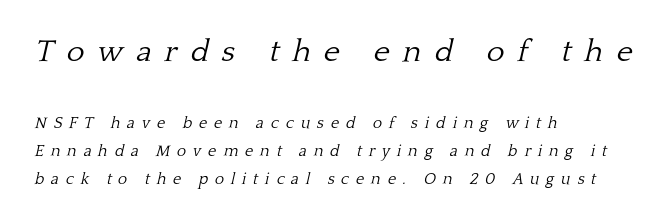
{"serif": "yes", "italic": "yes", "lean": "right", "slant_degrees": 13, "bold": "no", "weight": "light", "width": "normal", "stroke_contrast": "low", "x_height": "medium", "monospaced": "no", "underline": "no", "align": "left", "line_spacing_ratio": 1.77, "letter_spacing": "wide", "letter_spacing_em": 0.42, "larger_block": "first", "size_ratio": 1.94, "glyph_px": 31}
